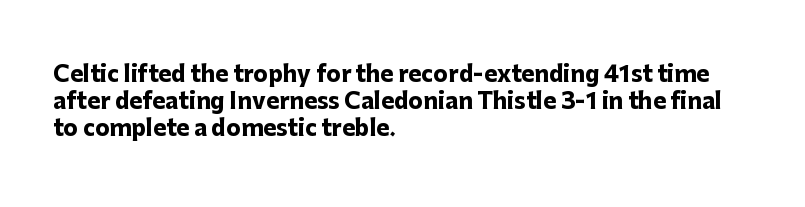
Q: Is the text bold? A: Yes.
Q: Is the text italic (slanted)? A: No, it is upright.
Q: Is the text underlined? A: No.
Q: How is the paragraph aligned? A: Left-aligned.
Q: Is the spacing between letters normal or unusually wide? A: Normal.
